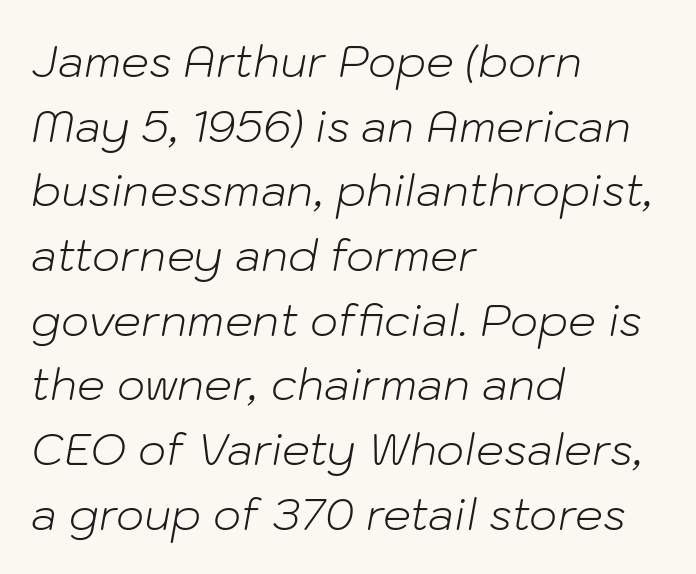
{"italic": "yes", "lean": "right", "slant_degrees": 10, "bold": "no", "weight": "light", "width": "normal", "stroke_contrast": "low", "x_height": "medium", "monospaced": "no", "underline": "no", "align": "left", "line_spacing": "normal", "line_spacing_ratio": 1.47, "letter_spacing": "normal", "letter_spacing_em": 0.0, "glyph_px": 44}
